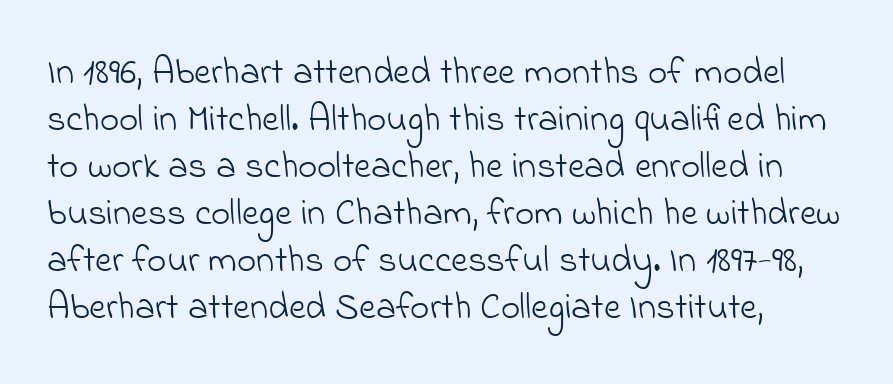
Q: Is the text bold? A: No.
Q: Is the typeface a serif or a sans-serif typeface? A: Sans-serif.
Q: Is the text underlined? A: No.
Q: How is the paragraph aligned? A: Left-aligned.
Q: Is the spacing between letters normal or unusually wide? A: Normal.
Q: Is the spacing between lines tight, normal or loose? A: Normal.
Q: Width (condensed, normal, or wide)? A: Normal.
Q: Stroke contrast? A: Low.
Q: x-height? A: Small.
Q: Monospaced? A: No.
